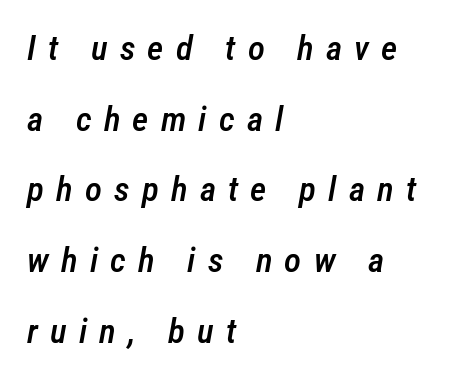
Q: Is the text bold? A: Semi-bold.
Q: Is the text italic (slanted)? A: Yes, it leans right by about 12 degrees.
Q: Is the text underlined? A: No.
Q: How is the paragraph aligned? A: Left-aligned.
Q: Is the spacing between letters normal or unusually wide? A: Unusually wide.
Q: Is the spacing between lines tight, normal or loose? A: Loose.
Q: Width (condensed, normal, or wide)? A: Condensed.
Q: Stroke contrast? A: Low.
Q: x-height? A: Medium.
Q: Monospaced? A: No.
